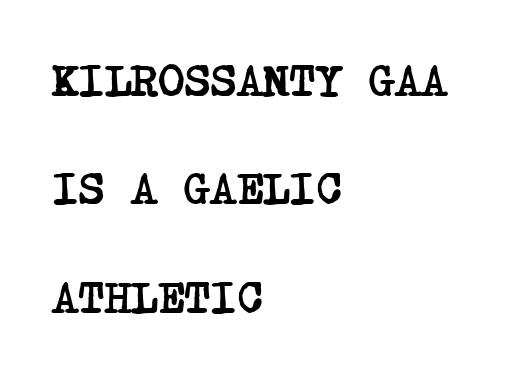
Q: Is the text bold? A: Yes.
Q: Is the typeface a serif or a sans-serif typeface? A: Serif.
Q: Is the text underlined? A: No.
Q: How is the paragraph aligned? A: Left-aligned.
Q: Is the spacing between letters normal or unusually wide? A: Normal.
Q: Is the spacing between lines tight, normal or loose? A: Loose.
Q: Width (condensed, normal, or wide)? A: Condensed.
Q: Stroke contrast? A: Low.
Q: x-height? A: Large.
